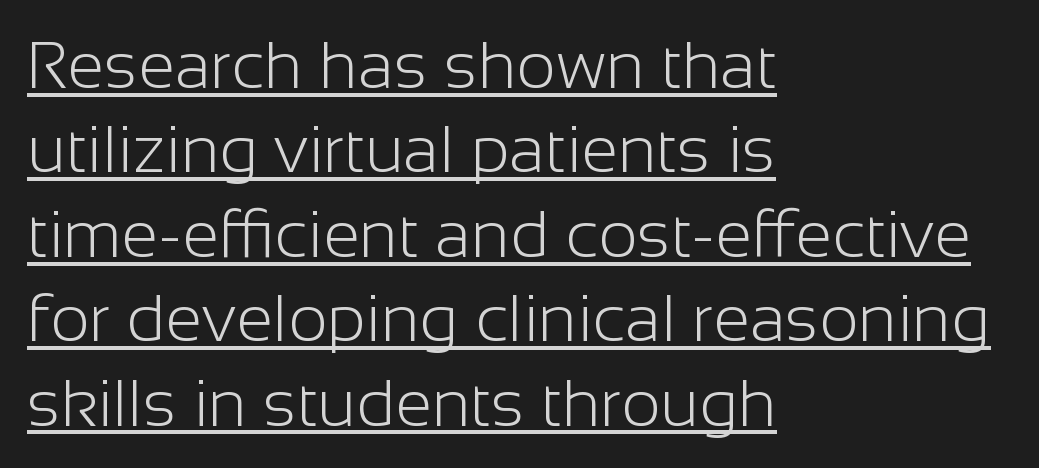
{"serif": "no", "italic": "no", "bold": "no", "weight": "light", "width": "normal", "stroke_contrast": "low", "x_height": "medium", "monospaced": "no", "underline": "yes", "align": "left", "line_spacing": "normal", "line_spacing_ratio": 1.26, "letter_spacing": "normal", "letter_spacing_em": 0.0, "glyph_px": 67}
